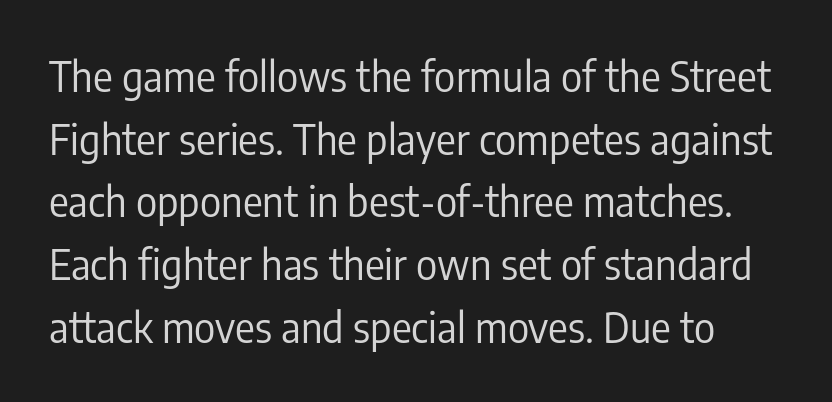
The passage shown is typeset with a sans-serif family. Ordinary non-slanted type is in use. Does the leading feel generous? No, just average. These lines keep a tight, regular rhythm from letter to letter. The face used here is proportionally spaced, like ordinary book or web type. The specimen omits any rule beneath the text block's lines.
